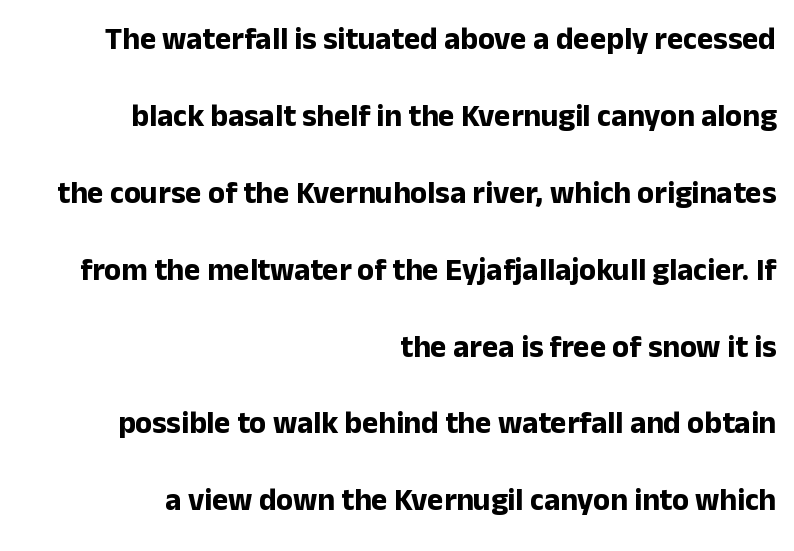
Serif or sans? Sans — the stroke terminals are bare. This rendering leaves character spacing at its baseline value. Does the lettering tilt? It doesn't — this is upright. These lines stack with their right ends in a neat column. Is the type bold? Yes — the strokes are clearly thick and heavy.
